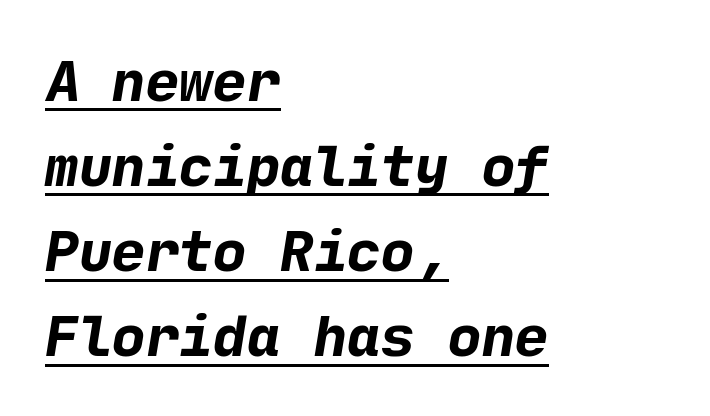
The image shows 56 px bold sans-serif type; set left-aligned, normal line spacing (1.52x), normal letter spacing, underlined; low stroke contrast and a medium x-height.
